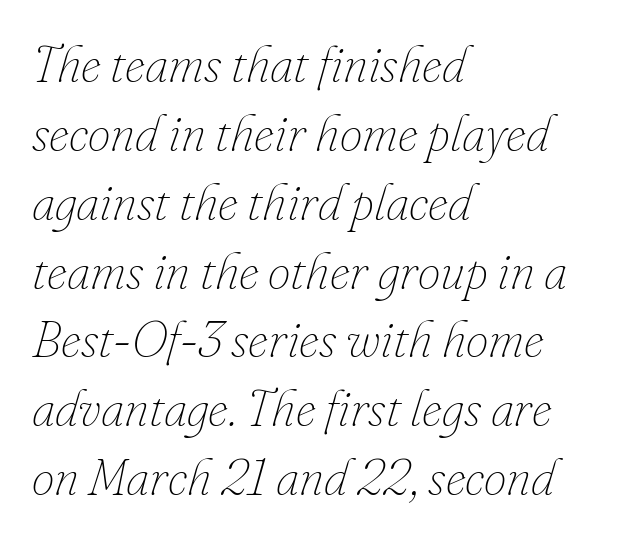
Leading matches the norm, producing a regular column. Here the designer chose a conventional face with non-uniform glyph widths. The typesetting does not lean heavy: it is not bold. Short note: letters normally spaced. Slant detected: the letters are inclined. The ragged edge is on the right, which tells us the setting is flush left.
